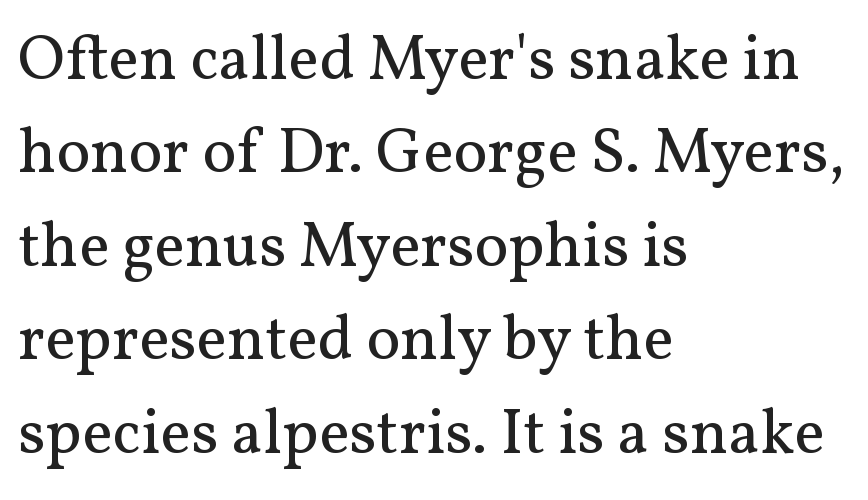
The image shows 64 px regular-weight serif type, upright; set left-aligned, normal line spacing (1.46x), normal letter spacing, not underlined; medium stroke contrast and a medium x-height.
